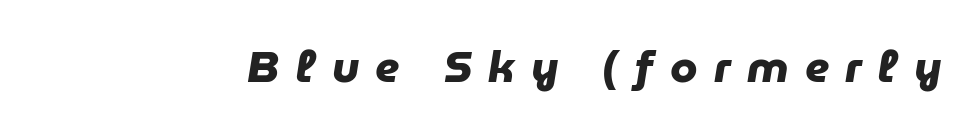
The passage shown is typed in a proportional face where columns would drift. The passage shown is typeset with a sans-serif family. How heavy is the stroke? Heavy — this is a bold. Underlining? Definitely not there. Tracking value appears strongly positive — letters spread wide.
